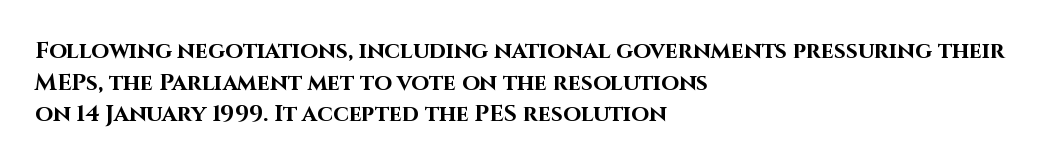
The lines are quadded left. Regular leading. Nothing unusual about the tracking: characters are spaced as the font intends. The font is running at its bold setting. Tall strokes in this sample are plumb rather than angled.
